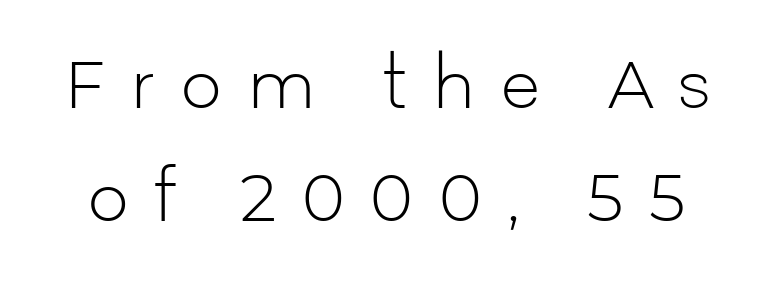
The image shows 65 px light sans-serif type, upright; set line spacing 1.74x, unusually wide letter spacing (+0.39 em), not underlined; low stroke contrast and a medium x-height.
